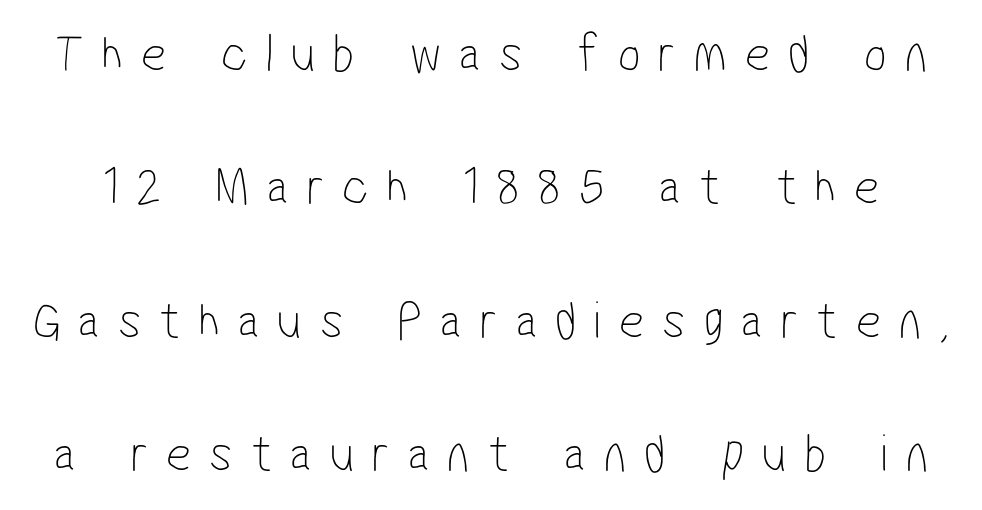
The image shows 54 px thin, condensed sans-serif type; set loose line spacing (2.47x), unusually wide letter spacing (+0.33 em), not underlined; low stroke contrast and a medium x-height.
